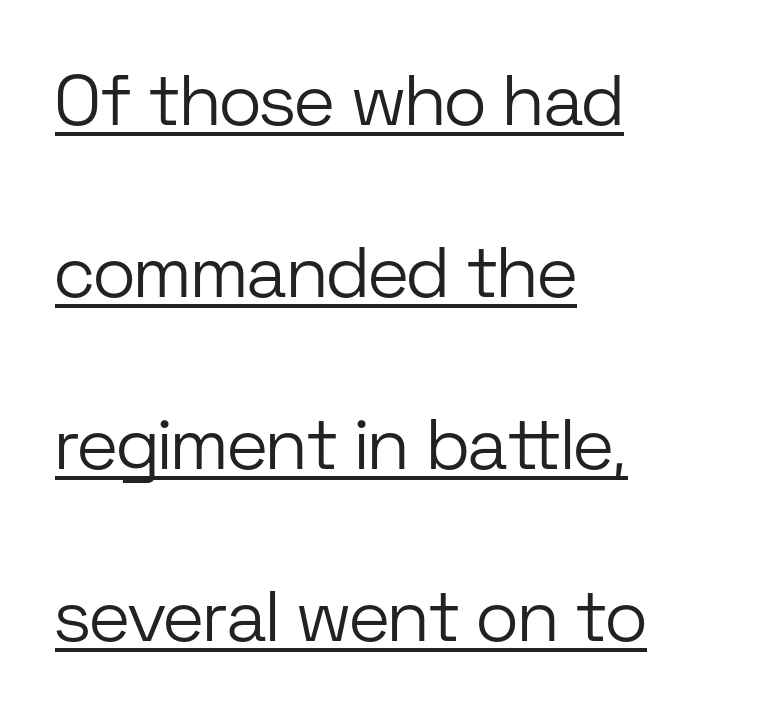
{"serif": "no", "italic": "no", "bold": "no", "weight": "light", "width": "normal", "stroke_contrast": "low", "x_height": "medium", "monospaced": "no", "underline": "yes", "align": "left", "line_spacing": "loose", "line_spacing_ratio": 2.39, "letter_spacing": "normal", "letter_spacing_em": 0.0, "glyph_px": 72}
